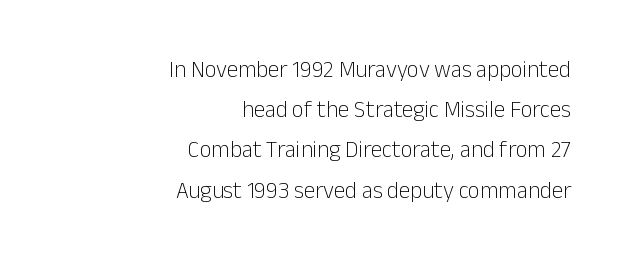
The font sits on the lighter half of the weight spectrum, regular included. Nobody drew a line under any word here. Does extra space separate the letters? No, they use regular spacing. The ragged edge is on the left, which tells us the setting is flush right.
